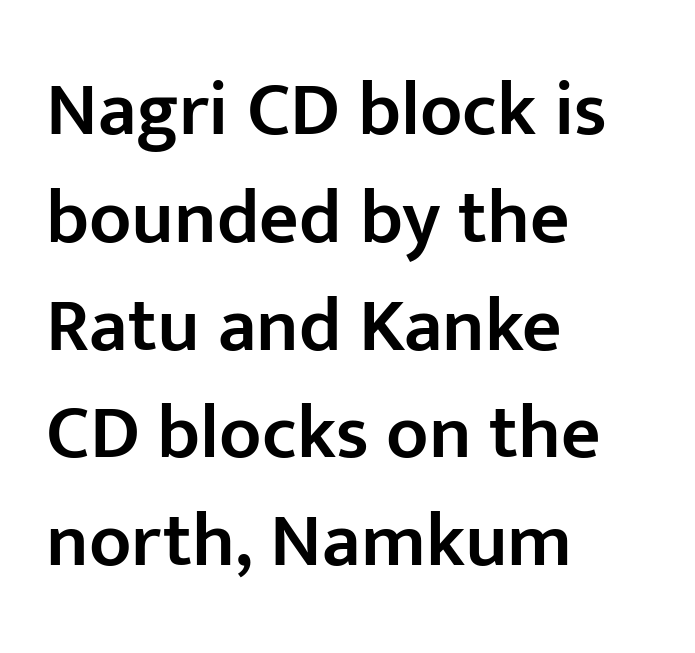
The image shows 77 px semibold sans-serif type, upright; set left-aligned, normal line spacing (1.4x), normal letter spacing, not underlined; low stroke contrast and a medium x-height.
